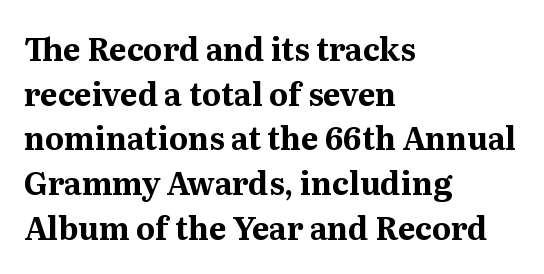
{"serif": "yes", "italic": "no", "bold": "yes", "weight": "bold", "width": "normal", "stroke_contrast": "medium", "x_height": "medium", "monospaced": "no", "underline": "no", "align": "left", "line_spacing": "normal", "line_spacing_ratio": 1.44, "letter_spacing": "normal", "letter_spacing_em": 0.0, "glyph_px": 31}
